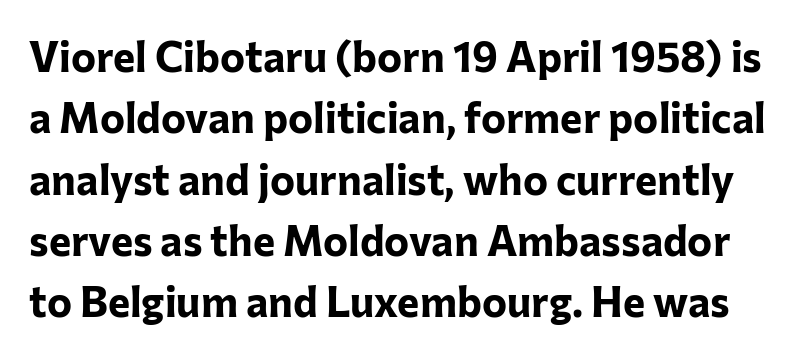
{"serif": "no", "italic": "no", "bold": "yes", "weight": "bold", "width": "normal", "stroke_contrast": "low", "x_height": "medium", "monospaced": "no", "underline": "no", "line_spacing": "normal", "line_spacing_ratio": 1.46, "letter_spacing": "normal", "letter_spacing_em": 0.0, "glyph_px": 42}
